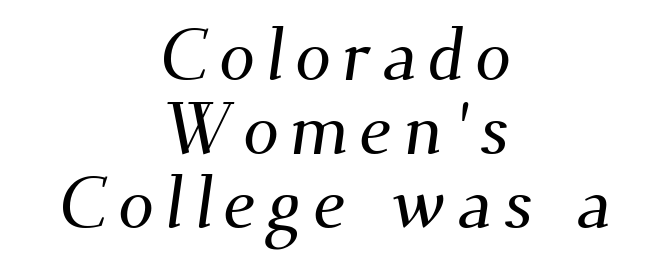
{"serif": "yes", "width": "normal", "stroke_contrast": "medium", "x_height": "small", "monospaced": "no", "underline": "no", "align": "center", "line_spacing": "tight", "line_spacing_ratio": 1.03, "glyph_px": 72}
